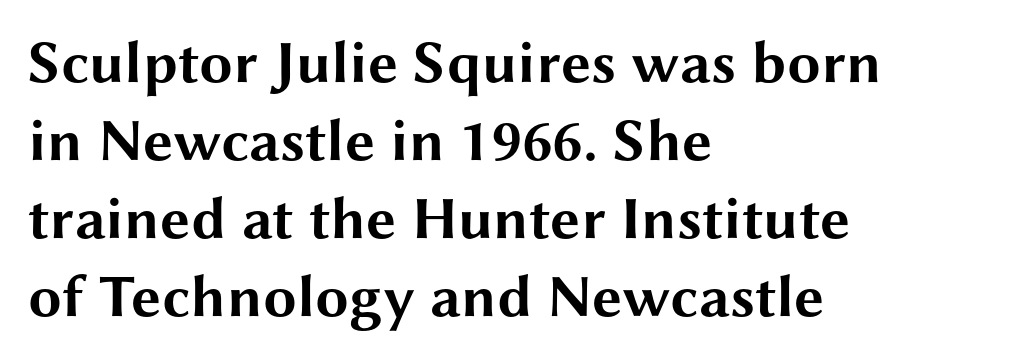
The image shows 60 px bold, wide sans-serif type, upright; set left-aligned, normal line spacing (1.3x), normal letter spacing, not underlined; medium stroke contrast and a medium x-height.
